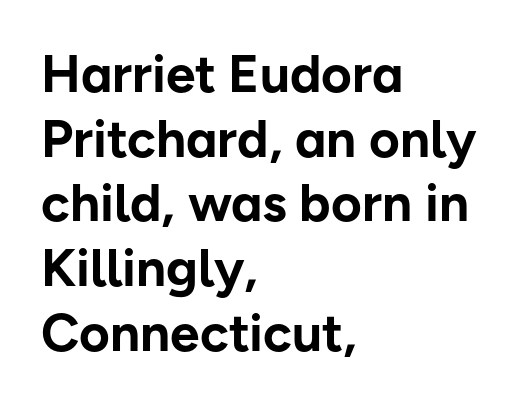
Beneath every word, the page is bare. Looks like regular typesetting: each glyph gets only the width it needs. Vertical strokes here are truly vertical. The strokes are fattened all the way to bold. Glyph-to-glyph distance matches everyday printed text.
